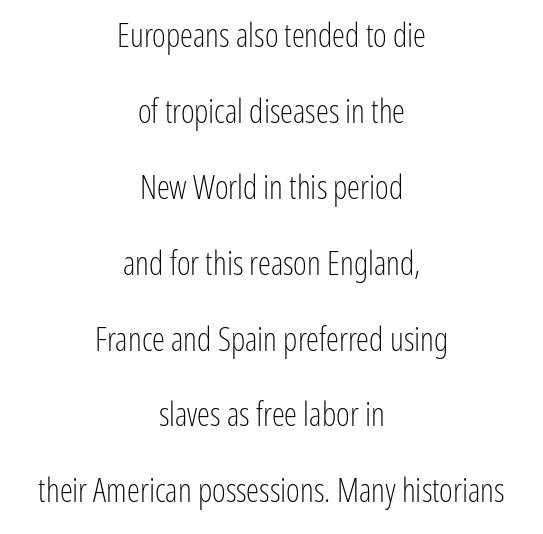
The image shows 33 px light, condensed sans-serif type, upright; set centered, loose line spacing (2.3x), normal letter spacing, not underlined; low stroke contrast and a medium x-height.
